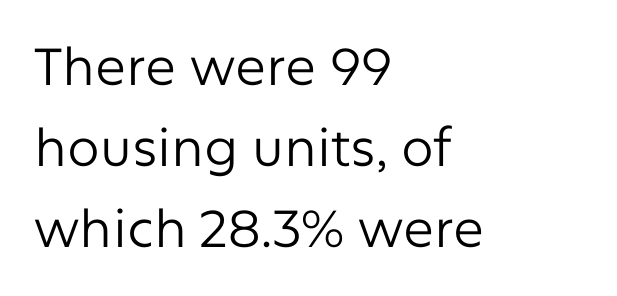
{"serif": "no", "italic": "no", "bold": "no", "weight": "regular", "width": "normal", "stroke_contrast": "low", "x_height": "medium", "monospaced": "no", "underline": "no", "align": "left", "line_spacing": "normal", "line_spacing_ratio": 1.56, "letter_spacing": "normal", "letter_spacing_em": 0.0, "glyph_px": 52}
